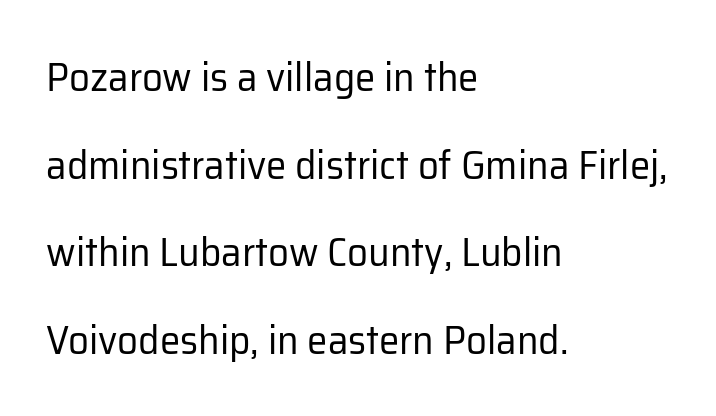
The image shows 41 px regular-weight sans-serif type, upright; set left-aligned, loose line spacing (2.14x), normal letter spacing, not underlined; low stroke contrast and a medium x-height.
